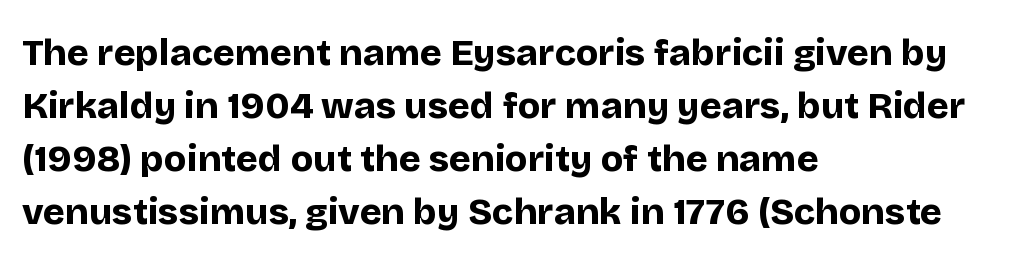
Q: Is the text bold? A: Yes.
Q: Is the text italic (slanted)? A: No, it is upright.
Q: Is the typeface a serif or a sans-serif typeface? A: Sans-serif.
Q: Is the text underlined? A: No.
Q: How is the paragraph aligned? A: Left-aligned.
Q: Is the spacing between letters normal or unusually wide? A: Normal.
Q: Is the spacing between lines tight, normal or loose? A: Normal.
Q: Width (condensed, normal, or wide)? A: Normal.
Q: Stroke contrast? A: Low.
Q: x-height? A: Large.
Q: Monospaced? A: No.
